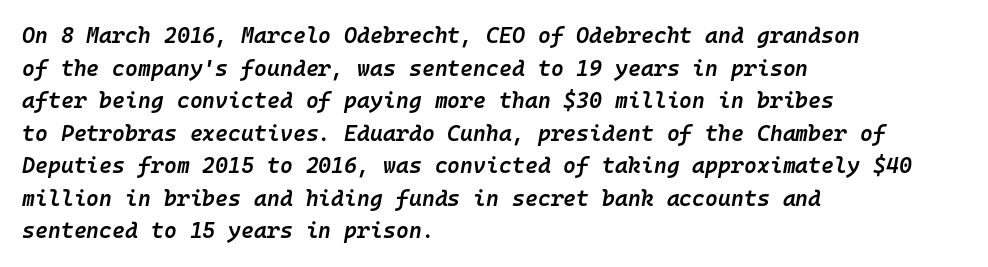
Q: Is the text bold? A: Semi-bold.
Q: Is the text italic (slanted)? A: Yes, it leans right by about 10 degrees.
Q: Is the text underlined? A: No.
Q: How is the paragraph aligned? A: Left-aligned.
Q: Is the spacing between letters normal or unusually wide? A: Normal.
Q: Is the spacing between lines tight, normal or loose? A: Normal.
